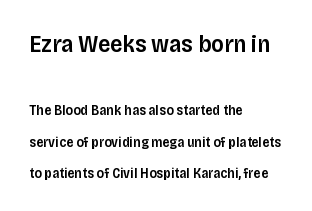
Layout note: lines flush left. A semibold gives these letters moderate extra thickness, short of bold. Baseline-to-baseline distance is far greater than the letter height. The letters stand straight up with perfectly vertical stems. Short note: letters normally spaced.
